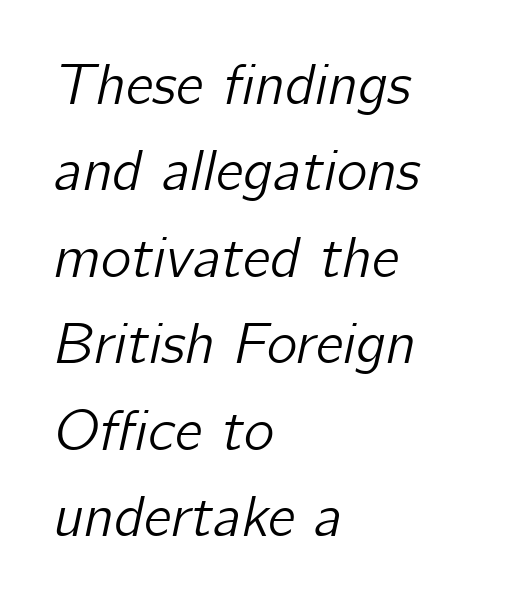
The image shows 58 px text type, italic (leaning right); set left-aligned, normal line spacing (1.49x), normal letter spacing, not underlined; low stroke contrast and a medium x-height.
